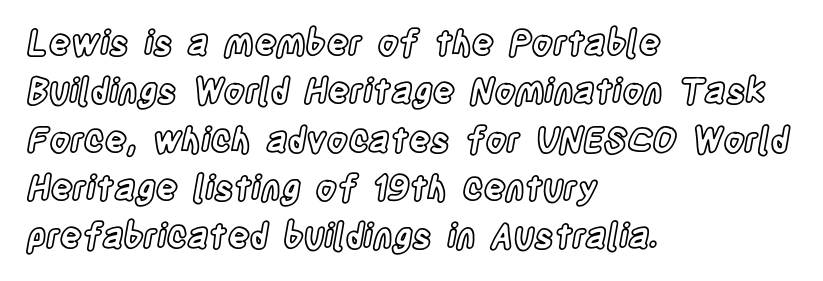
{"width": "condensed", "x_height": "large", "monospaced": "no", "underline": "no", "align": "left", "line_spacing": "normal", "line_spacing_ratio": 1.42, "letter_spacing": "normal", "letter_spacing_em": 0.0, "glyph_px": 34}
